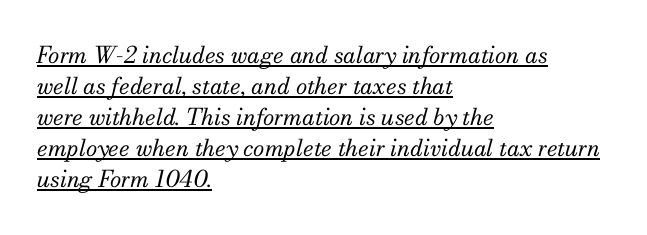
Check the space under the baseline: a stroke is drawn there. In terms of posture, this sample is oblique. Short note: letters normally spaced. Stems here are at most as thick as an everyday book face. Rows of type keep a routine distance in the vertical direction. Is the block centered? No — it sits flush against the left margin.
